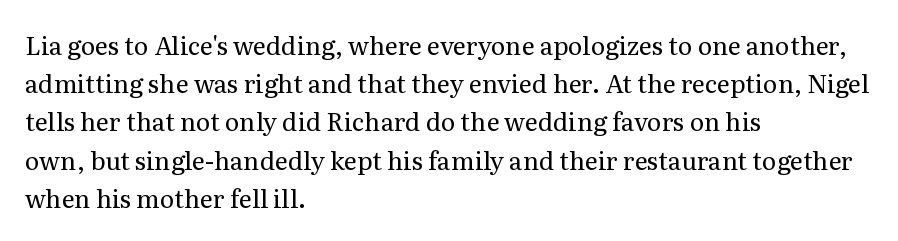
The glyphs are unaccompanied by any horizontal stroke below them. Posture: vertical. These lines keep a tight, regular rhythm from letter to letter. Interline gaps are of average width in this sample. The paragraph shown leans on its left margin.
